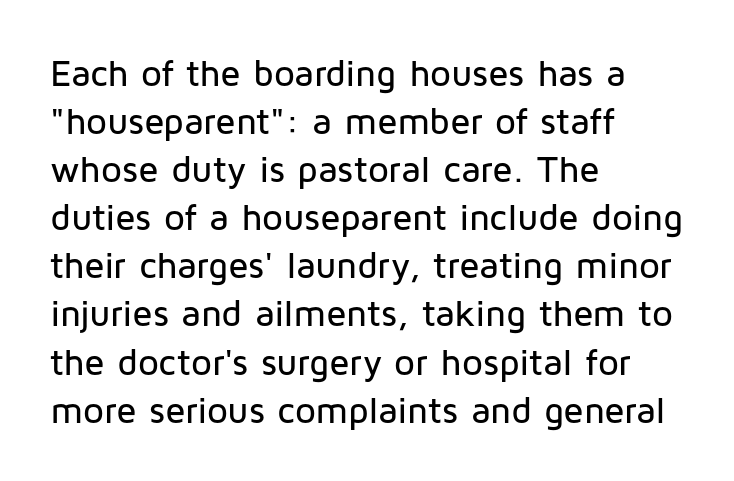
The leading is moderate, giving the passage an even texture. Look at the bottom of the vertical strokes: they stop flat, with no serifs. A roman cut, with each character standing at attention. Here the designer chose a conventional face with non-uniform glyph widths.
